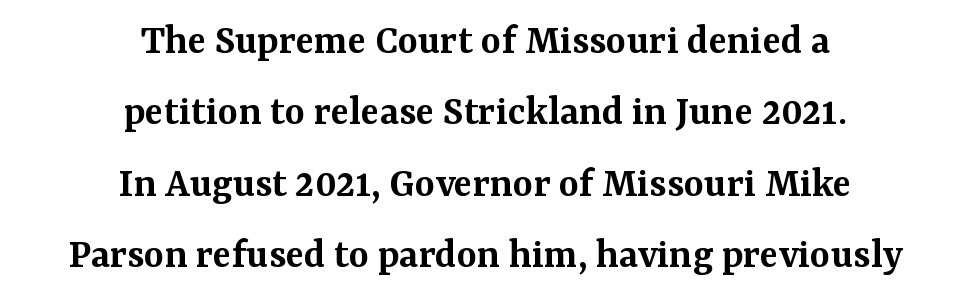
{"serif": "yes", "italic": "no", "bold": "semi", "weight": "semibold", "width": "normal", "stroke_contrast": "medium", "x_height": "medium", "monospaced": "no", "underline": "no", "align": "center", "line_spacing": "normal", "line_spacing_ratio": 1.66, "letter_spacing": "normal", "letter_spacing_em": 0.0, "glyph_px": 43}
